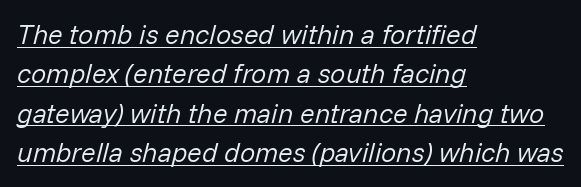
The image shows 27 px text type, italic (leaning right); set left-aligned, normal line spacing (1.46x), normal letter spacing, underlined.
